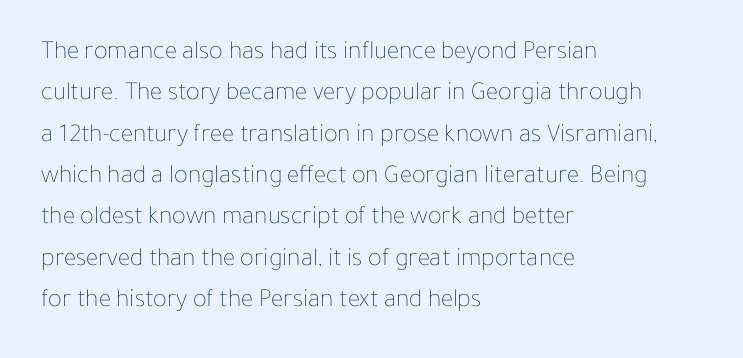
The image shows 26 px text type, upright; set left-aligned, normal line spacing (1.59x), normal letter spacing, not underlined.
